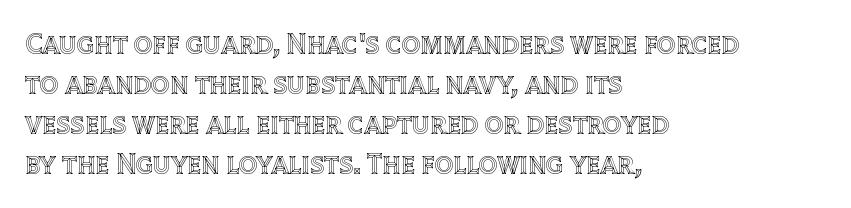
Q: Is the text italic (slanted)? A: No, it is upright.
Q: Is the text underlined? A: No.
Q: How is the paragraph aligned? A: Left-aligned.
Q: Is the spacing between letters normal or unusually wide? A: Normal.
Q: Is the spacing between lines tight, normal or loose? A: Normal.
Q: Width (condensed, normal, or wide)? A: Normal.
Q: x-height? A: Large.
Q: Monospaced? A: No.
